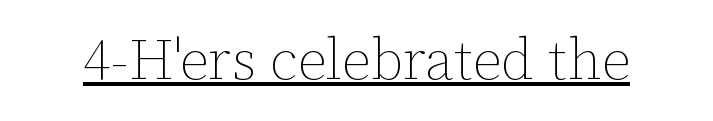
A typesetter would call this zero additional tracking. The font's upright variant was chosen for this text. The weight would be labelled regular, book, light, or lighter still. Decoration check: the copy is underlined. The letters advance in unequal steps, a hallmark of proportional type.
